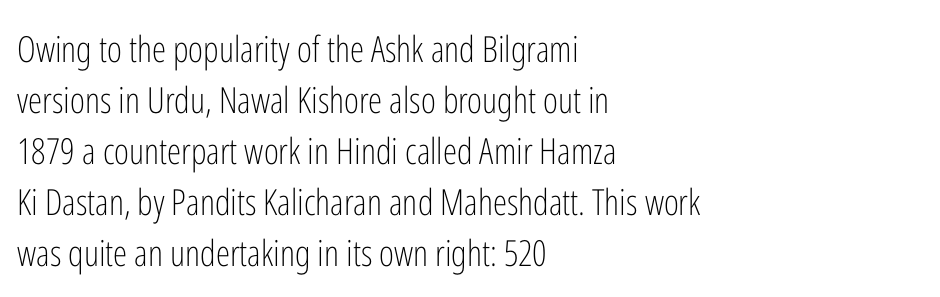
The specimen reads as upright at a glance. Is the stroke heavy? The answer is a plain regular-or-lighter. This block has exactly the height ordinary leading produces. Every row of glyphs begins at an identical x-position on the left. Do the characters align in a grid? No, the font is proportional. You could call the tracking neutral — neither tight nor loose.
